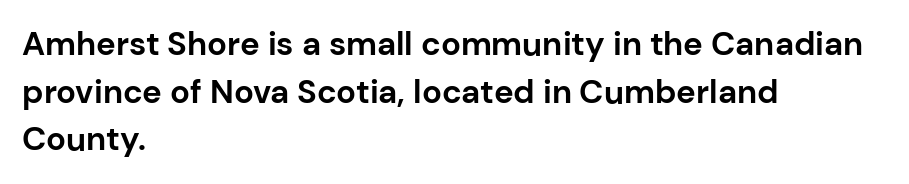
Varying glyph widths throughout — classic text-font behaviour. Each glyph is drawn with heavy, bold strokes. Is this a sans? Yes — the strokes have no serifs. The setting favours the left margin, as ordinary paragraphs usually do. The line-height multiplier appears to be the usual default. Every character sits straight up, as roman type does.
